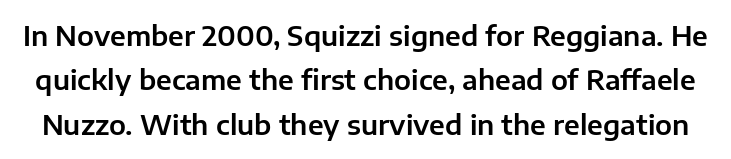
The image shows 27 px text type, upright; set normal line spacing (1.64x), normal letter spacing, not underlined.
